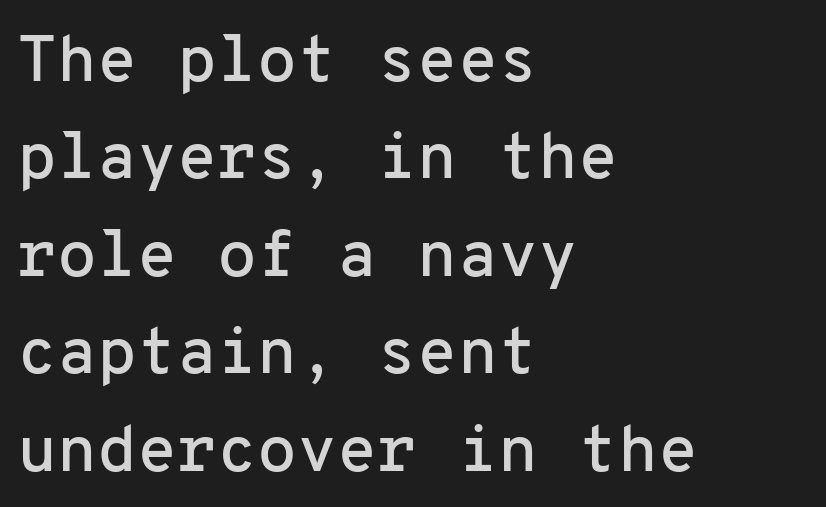
Does the lettering tilt? It doesn't — this is upright. The passage shown is not underscored anywhere. Each letter's strokes conclude bluntly, with no projecting serifs. These lines are rendered in a fixed-pitch font. The passage is arranged the way most books set body copy — flush left.
